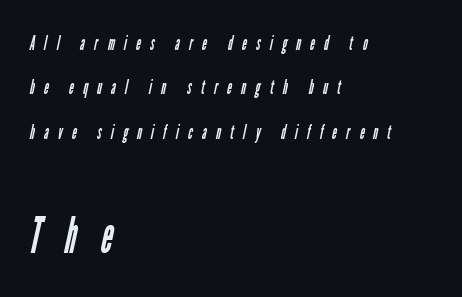
{"serif": "no", "bold": "no", "weight": "regular", "width": "condensed", "stroke_contrast": "low", "x_height": "medium", "monospaced": "no", "underline": "no", "align": "left", "line_spacing": "loose", "line_spacing_ratio": 2.22, "letter_spacing": "wide", "letter_spacing_em": 0.47, "larger_block": "second", "size_ratio": 2.55, "glyph_px": 51}
